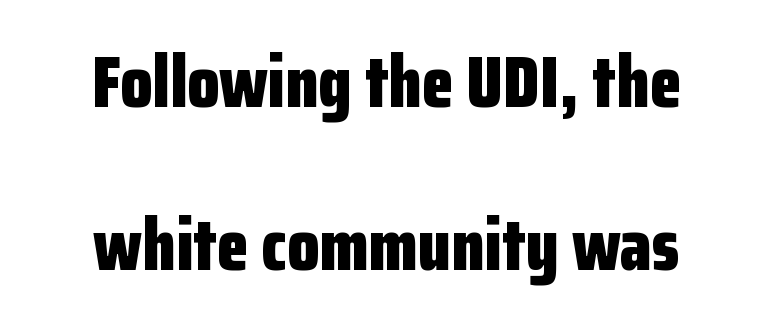
Words appear dense and cohesive because spacing is normal. The glyphs have the mass of a bold cut. In terms of leading, this rendering errs on the spacious side. This sample uses an upright cut, with every glyph sitting square on the baseline. The strip under each line holds only bare page.
